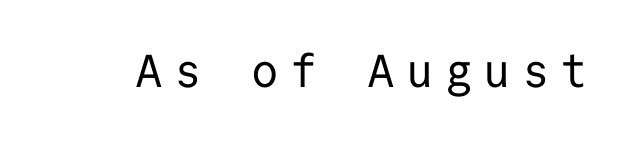
The letters march in equal steps, a hallmark of fixed-pitch type. Has an underline been added? It has not. Are there feet on the stems? There aren't — it's a sans. Words appear elongated and porous because spacing is wide.
